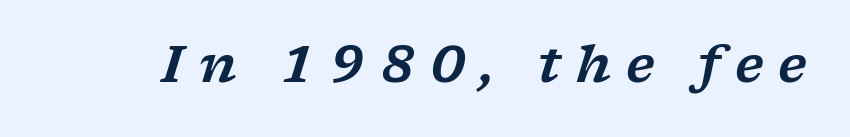
Q: Is the text italic (slanted)? A: Yes, it leans right by about 17 degrees.
Q: Is the typeface a serif or a sans-serif typeface? A: Serif.
Q: Is the text underlined? A: No.
Q: Is the spacing between letters normal or unusually wide? A: Unusually wide.
Q: Width (condensed, normal, or wide)? A: Wide.
Q: Stroke contrast? A: Low.
Q: x-height? A: Medium.
Q: Monospaced? A: No.
